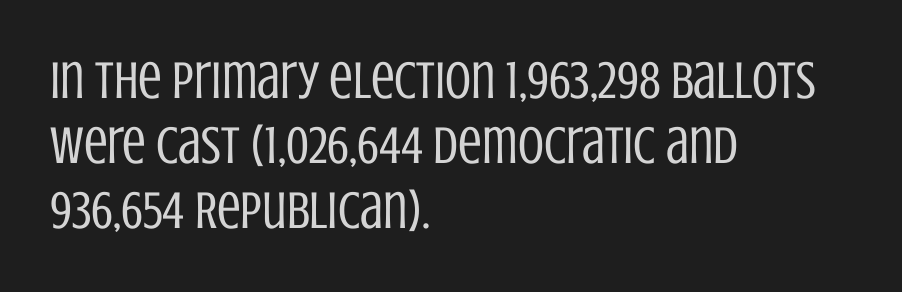
{"serif": "no", "italic": "no", "bold": "no", "weight": "regular", "width": "condensed", "stroke_contrast": "low", "x_height": "large", "monospaced": "no", "underline": "no", "align": "left", "line_spacing_ratio": 1.23, "letter_spacing": "normal", "letter_spacing_em": 0.0, "glyph_px": 53}
